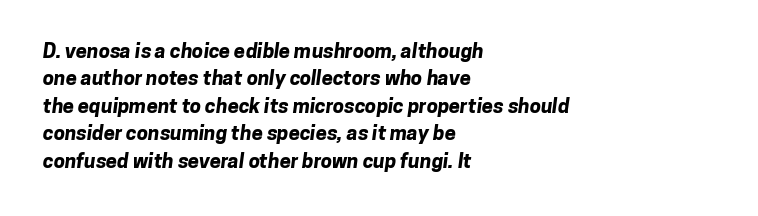
The image shows 20 px bold type; set left-aligned, normal line spacing (1.37x), normal letter spacing, not underlined.
